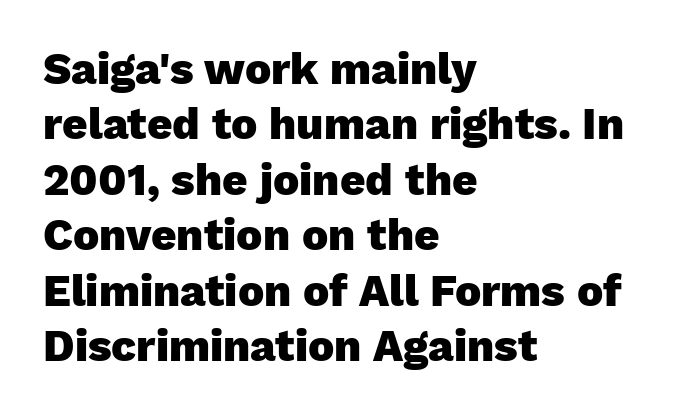
{"serif": "no", "italic": "no", "bold": "yes", "weight": "heavy", "width": "normal", "stroke_contrast": "low", "x_height": "medium", "monospaced": "no", "underline": "no", "align": "left", "line_spacing": "normal", "line_spacing_ratio": 1.26, "letter_spacing": "normal", "letter_spacing_em": 0.0, "glyph_px": 44}
